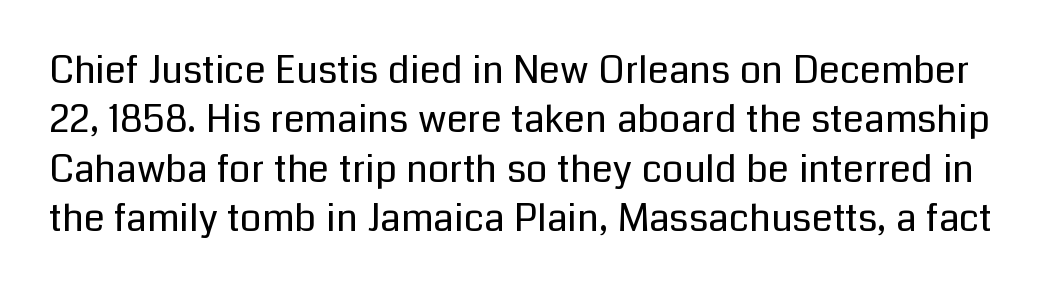
Q: Is the text bold? A: No.
Q: Is the text italic (slanted)? A: No, it is upright.
Q: Is the typeface a serif or a sans-serif typeface? A: Sans-serif.
Q: Is the text underlined? A: No.
Q: Is the spacing between letters normal or unusually wide? A: Normal.
Q: Is the spacing between lines tight, normal or loose? A: Normal.
Q: Width (condensed, normal, or wide)? A: Normal.
Q: Stroke contrast? A: Low.
Q: x-height? A: Medium.
Q: Monospaced? A: No.
